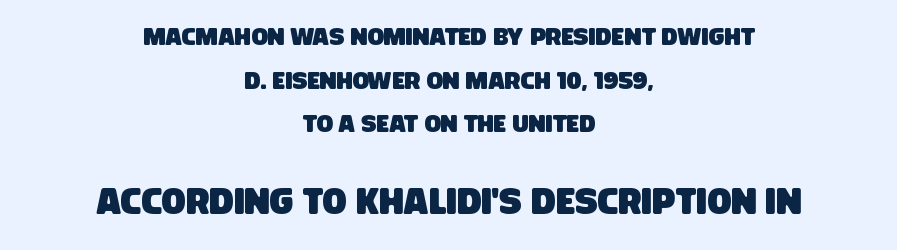
The image shows 36 px condensed sans-serif type; set centered, line spacing 1.82x, normal letter spacing, not underlined; the second (bottom) block is 1.5x larger; low stroke contrast and a large x-height.
